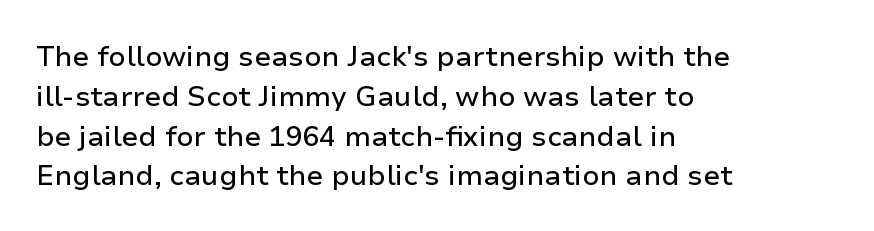
Q: Is the text italic (slanted)? A: No, it is upright.
Q: Is the typeface a serif or a sans-serif typeface? A: Sans-serif.
Q: Is the text underlined? A: No.
Q: How is the paragraph aligned? A: Left-aligned.
Q: Is the spacing between letters normal or unusually wide? A: Normal.
Q: Is the spacing between lines tight, normal or loose? A: Normal.
Q: Width (condensed, normal, or wide)? A: Normal.
Q: Stroke contrast? A: Low.
Q: x-height? A: Medium.
Q: Monospaced? A: No.
